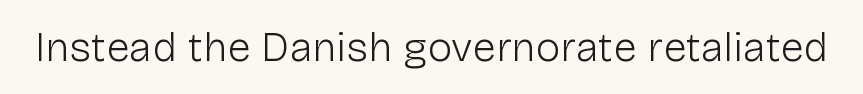
{"serif": "no", "italic": "no", "bold": "no", "weight": "light", "width": "normal", "stroke_contrast": "low", "x_height": "medium", "monospaced": "no", "underline": "no", "letter_spacing": "normal", "letter_spacing_em": 0.0, "glyph_px": 42}
